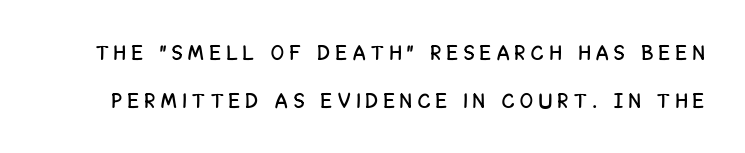
Any mark beneath the type? The region is blank. If you drew a line through each stem, it would be perfectly vertical. The gaps between neighbouring characters are conspicuously large. Summary of vertical rhythm: relaxed, with wide interline spacing.
